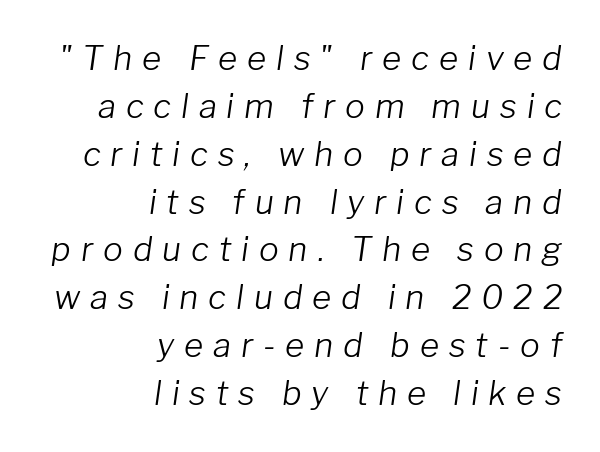
{"italic": "yes", "lean": "right", "slant_degrees": 8, "bold": "no", "weight": "light", "width": "normal", "stroke_contrast": "low", "x_height": "medium", "monospaced": "no", "underline": "no", "align": "right", "line_spacing": "normal", "line_spacing_ratio": 1.45, "letter_spacing": "wide", "letter_spacing_em": 0.3, "glyph_px": 33}
